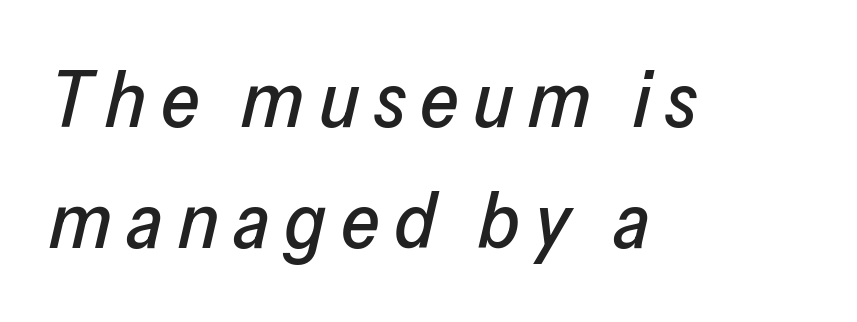
Q: Is the text italic (slanted)? A: Yes, it leans right by about 13 degrees.
Q: Is the text underlined? A: No.
Q: How is the paragraph aligned? A: Left-aligned.
Q: Is the spacing between lines tight, normal or loose? A: Normal.
Q: Width (condensed, normal, or wide)? A: Normal.
Q: Stroke contrast? A: Low.
Q: x-height? A: Medium.
Q: Monospaced? A: No.
